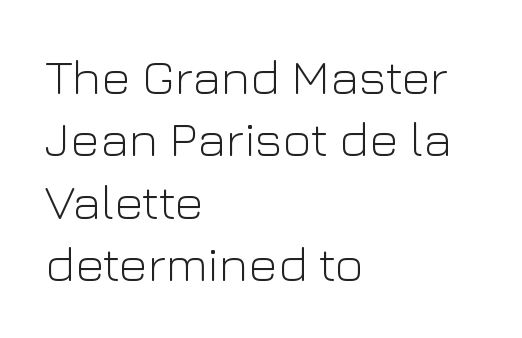
The image shows 50 px light sans-serif type, upright; set left-aligned, normal line spacing (1.25x), normal letter spacing, not underlined; low stroke contrast and a medium x-height.
